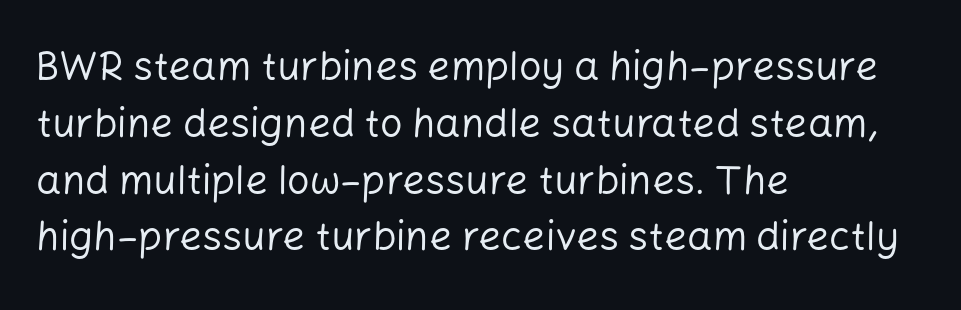
Is the type heavy? It reads as light-to-regular instead. Think of a printed novel: that variable character pitch is what you see here. This rendering employs a face without finishing strokes, i.e., a sans-serif. A roman cut, with each character standing at attention.
